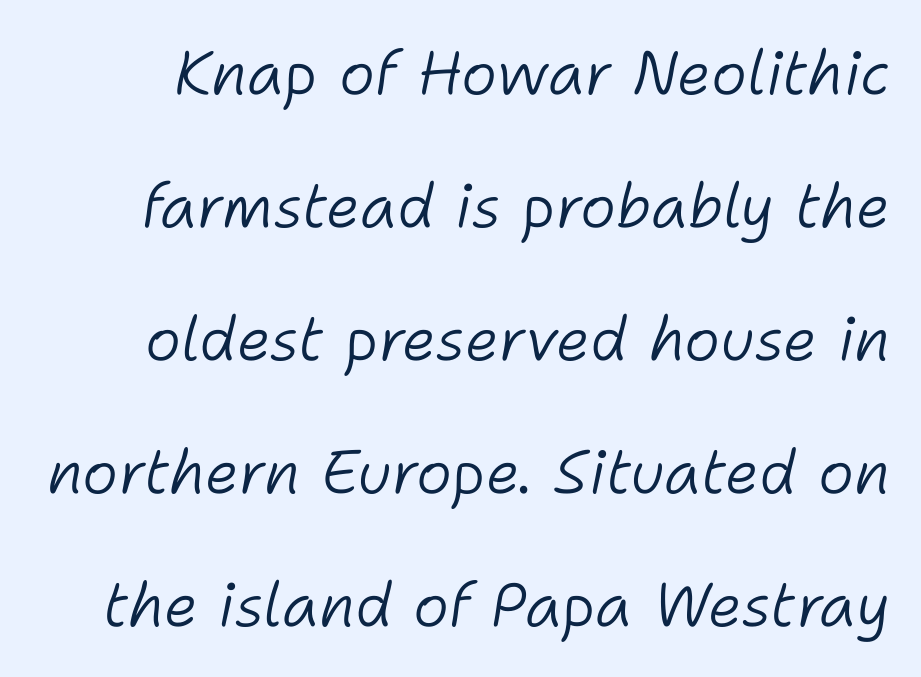
On a weight scale, this lands at 450 or below. Rendered with sloped, italic letterforms. Line spacing here is loose. Spacing verdict: proportional, widths tailored to each character. Clear beneath every line of the passage.
